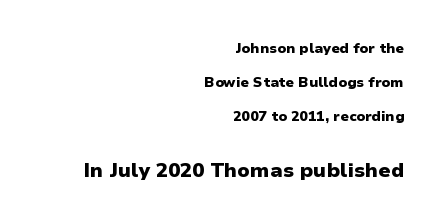
Every stem runs plumb, perpendicular to the baseline. You'd pick this weight for a headline — it's a proper bold. Each line ends at the same right margin while the left side varies. Tracking here is standard; glyphs follow each other at the usual distance.
